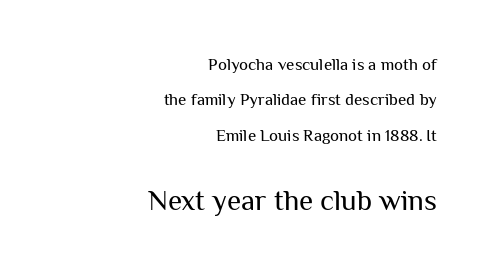
The image shows 29 px regular-weight sans-serif type, upright; set right-aligned, loose line spacing (2.08x), normal letter spacing, not underlined; the second (bottom) block is 1.71x larger; medium stroke contrast and a medium x-height.
